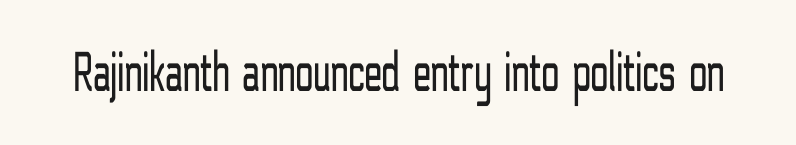
Lines of text with bare space underneath. Look at the tracking — it's just the regular setting, nothing added. Letters have the restrained weight of plain body copy at most. This rendering employs a face without finishing strokes, i.e., a sans-serif. These lines were composed using upright roman letters.
